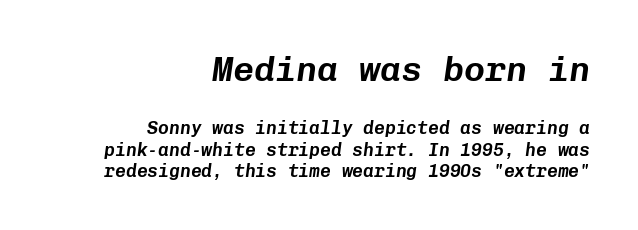
Caption: standard tracking, unaltered. Type size steps down from the first block to the second. A typesetter would mark this as italic. Any mark beneath the type? The region is blank.
